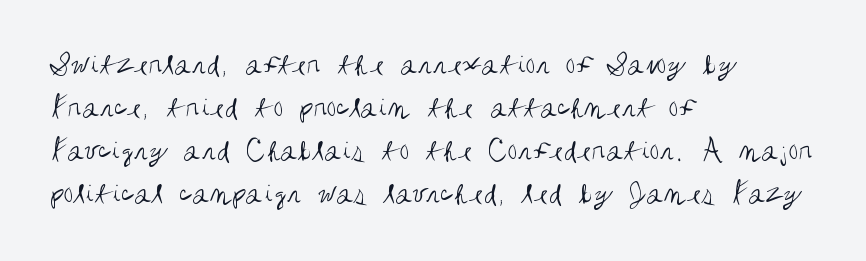
This block has exactly the height ordinary leading produces. Character widths vary here, with narrow letters taking less room than wide ones. Words float on clear page, feet unadorned. Here the glyphs are tracked normally, forming tight word shapes.
